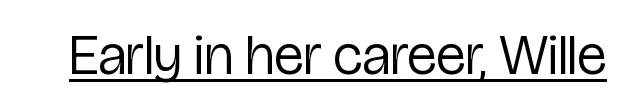
The image shows 56 px regular-weight, condensed sans-serif type, upright; set normal letter spacing, underlined; low stroke contrast and a medium x-height.
